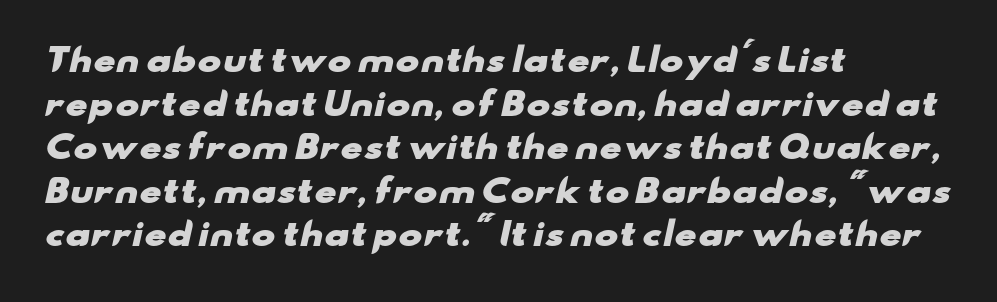
{"serif": "no", "bold": "yes", "weight": "heavy", "width": "wide", "stroke_contrast": "low", "x_height": "small", "monospaced": "no", "underline": "no", "align": "left", "line_spacing": "normal", "line_spacing_ratio": 1.36, "letter_spacing": "normal", "letter_spacing_em": 0.0, "glyph_px": 32}
